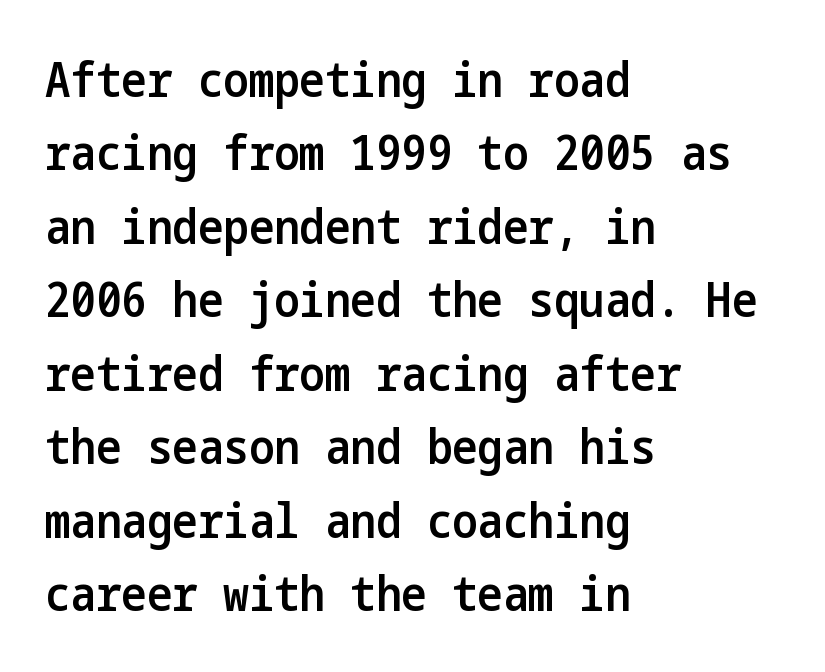
{"serif": "no", "italic": "no", "bold": "semi", "weight": "semibold", "width": "condensed", "stroke_contrast": "low", "x_height": "medium", "underline": "no", "align": "left", "line_spacing": "normal", "line_spacing_ratio": 1.53, "letter_spacing": "normal", "letter_spacing_em": 0.0, "glyph_px": 48}
